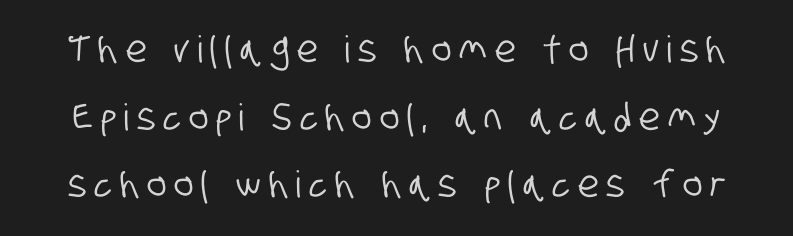
{"serif": "no", "width": "condensed", "stroke_contrast": "low", "x_height": "large", "monospaced": "no", "underline": "no", "line_spacing_ratio": 1.83, "letter_spacing": "wide", "letter_spacing_em": 0.22, "glyph_px": 37}
